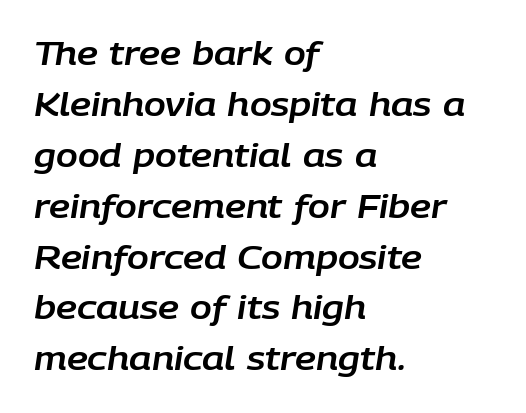
Q: Is the text italic (slanted)? A: Yes, it leans right by about 9 degrees.
Q: Is the text underlined? A: No.
Q: How is the paragraph aligned? A: Left-aligned.
Q: Is the spacing between letters normal or unusually wide? A: Normal.
Q: Is the spacing between lines tight, normal or loose? A: Normal.
Q: Width (condensed, normal, or wide)? A: Normal.
Q: Stroke contrast? A: Low.
Q: x-height? A: Large.
Q: Monospaced? A: No.
